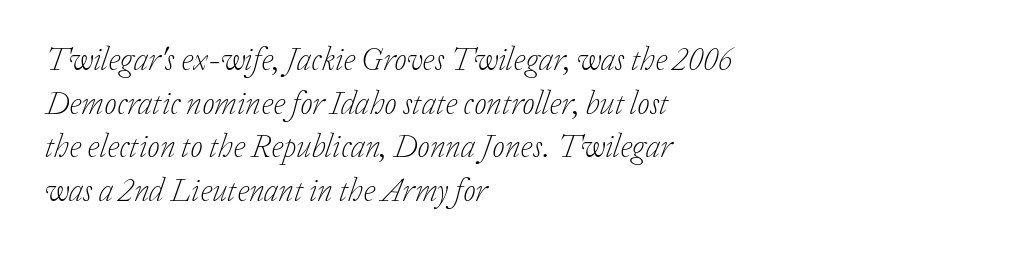
In CSS terms this would be text-align: left. Underlining? Definitely not there. On a weight scale, this lands at 450 or below. Character widths vary here, with narrow letters taking less room than wide ones.
